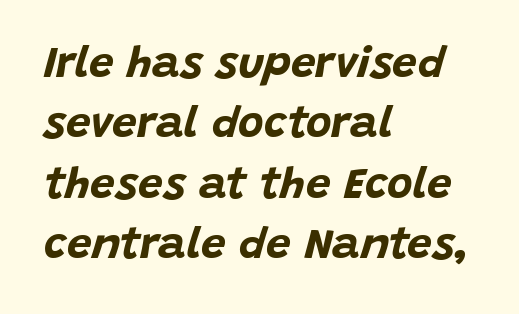
The lettering tilts uniformly, giving the passage an italic look. Standard letterfit; no display-style spreading of the glyphs. Summary of weight: heavy, a full bold. Descender tails drop into unmarked territory. Regular leading. A classic flush-left, rag-right setting is used for this passage.
